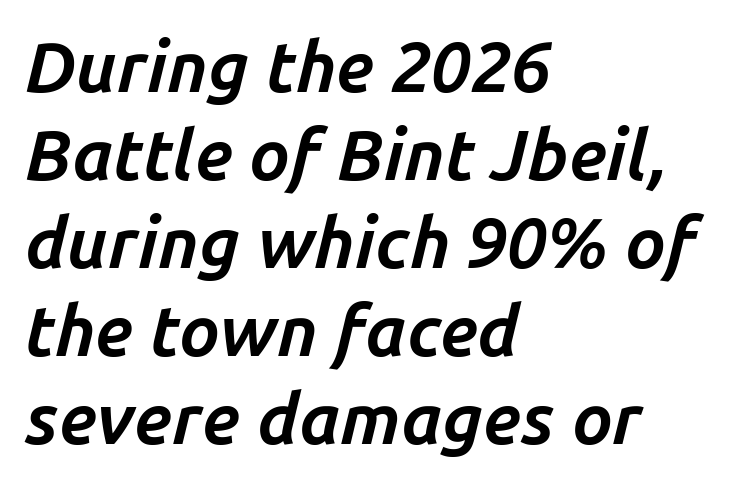
Q: Is the text bold? A: Yes.
Q: Is the text italic (slanted)? A: Yes, it leans right by about 14 degrees.
Q: Is the text underlined? A: No.
Q: How is the paragraph aligned? A: Left-aligned.
Q: Is the spacing between letters normal or unusually wide? A: Normal.
Q: Width (condensed, normal, or wide)? A: Normal.
Q: Stroke contrast? A: Low.
Q: x-height? A: Medium.
Q: Monospaced? A: No.
